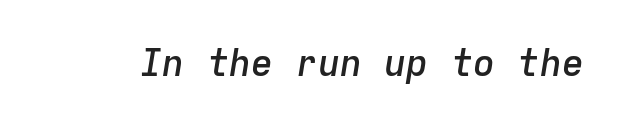
The image shows 37 px semibold type, italic (leaning right), monospaced; set normal letter spacing, not underlined; low stroke contrast and a medium x-height.
